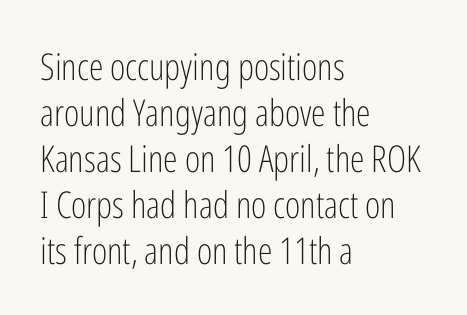
{"serif": "no", "italic": "no", "bold": "no", "weight": "light", "width": "condensed", "stroke_contrast": "low", "x_height": "medium", "monospaced": "no", "underline": "no", "align": "left", "line_spacing_ratio": 1.24, "letter_spacing": "normal", "letter_spacing_em": 0.0, "glyph_px": 37}
